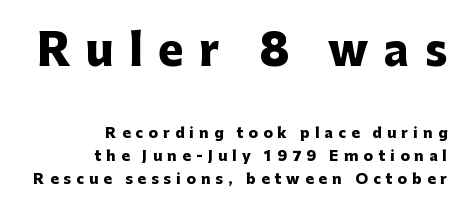
Q: Is the text bold? A: Yes.
Q: Is the text italic (slanted)? A: No, it is upright.
Q: Is the typeface a serif or a sans-serif typeface? A: Sans-serif.
Q: Is the text underlined? A: No.
Q: How is the paragraph aligned? A: Right-aligned.
Q: Is the spacing between letters normal or unusually wide? A: Unusually wide.
Q: Is the spacing between lines tight, normal or loose? A: Normal.
Q: Which block of text is set in a larger size, the first (top) or the second (bottom)? A: The first (top) one.
Q: Width (condensed, normal, or wide)? A: Normal.
Q: Stroke contrast? A: Low.
Q: x-height? A: Medium.
Q: Monospaced? A: No.
